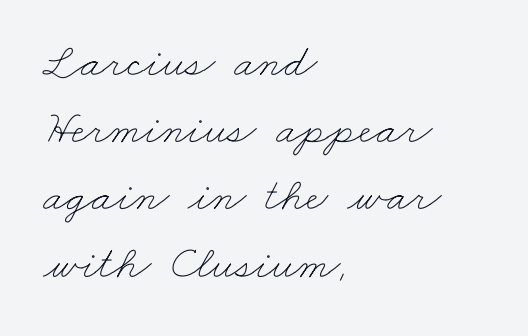
Q: Is the text bold? A: No.
Q: Is the text underlined? A: No.
Q: How is the paragraph aligned? A: Left-aligned.
Q: Is the spacing between letters normal or unusually wide? A: Normal.
Q: Is the spacing between lines tight, normal or loose? A: Normal.
Q: Width (condensed, normal, or wide)? A: Wide.
Q: Stroke contrast? A: Low.
Q: x-height? A: Small.
Q: Monospaced? A: No.
